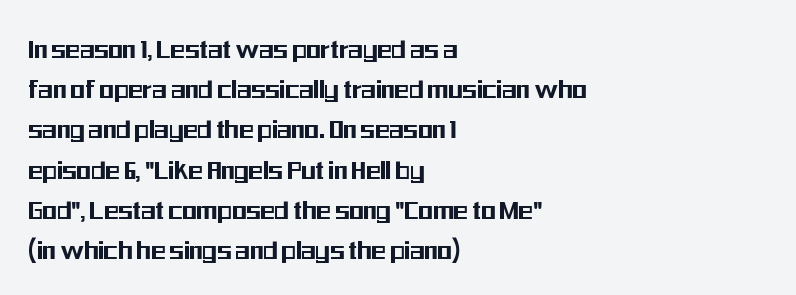
Q: Is the text italic (slanted)? A: No, it is upright.
Q: Is the typeface a serif or a sans-serif typeface? A: Sans-serif.
Q: Is the text underlined? A: No.
Q: How is the paragraph aligned? A: Left-aligned.
Q: Is the spacing between letters normal or unusually wide? A: Normal.
Q: Is the spacing between lines tight, normal or loose? A: Normal.
Q: Width (condensed, normal, or wide)? A: Condensed.
Q: Stroke contrast? A: Medium.
Q: x-height? A: Medium.
Q: Monospaced? A: No.
